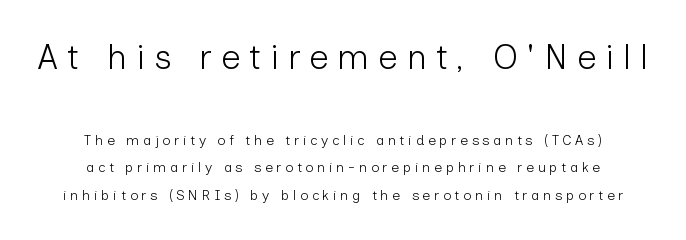
The image shows 34 px light sans-serif type, upright; set centered, loose line spacing (1.98x), unusually wide letter spacing (+0.26 em), not underlined; the first (top) block is 2.43x larger; low stroke contrast and a medium x-height.
